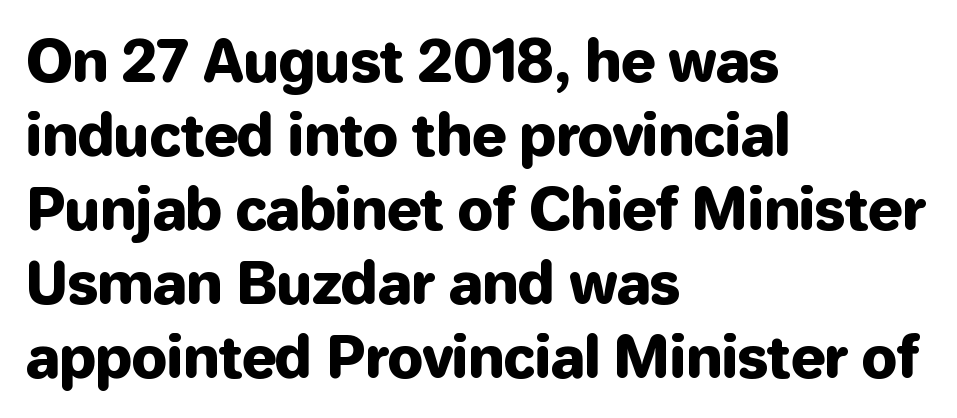
The image shows 57 px sans-serif type, upright; set left-aligned, normal line spacing (1.3x), normal letter spacing, not underlined; low stroke contrast and a medium x-height.
